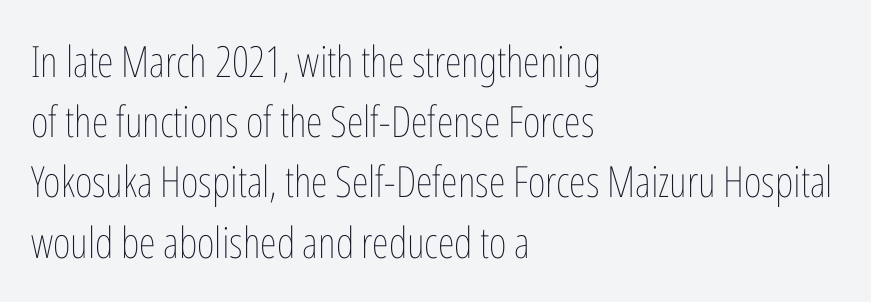
Q: Is the text bold? A: No.
Q: Is the text italic (slanted)? A: No, it is upright.
Q: Is the text underlined? A: No.
Q: How is the paragraph aligned? A: Left-aligned.
Q: Is the spacing between letters normal or unusually wide? A: Normal.
Q: Is the spacing between lines tight, normal or loose? A: Normal.
Q: Width (condensed, normal, or wide)? A: Condensed.
Q: Stroke contrast? A: Low.
Q: x-height? A: Medium.
Q: Monospaced? A: No.
